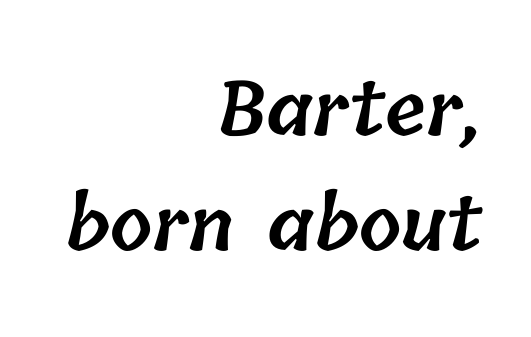
These lines are rendered in a variable-pitch font. Stroke thickness is moderately raised; the sample reads as semibold. Compared with typical body copy, the letter spacing here is the same. Notice how the passage keeps a crisp vertical edge on the right only.
